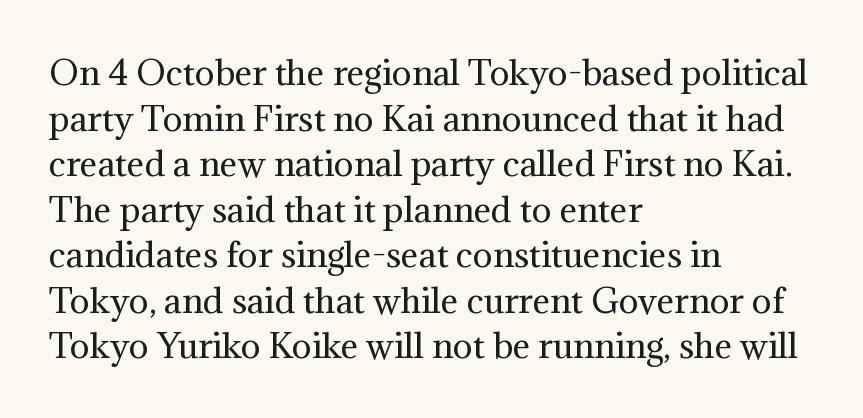
Varying glyph widths throughout — classic text-font behaviour. This is not heavy type; no bold has been used. To sum up the face: it has serifs. Which margin do the lines hug? The left one — the right edge is uneven.
